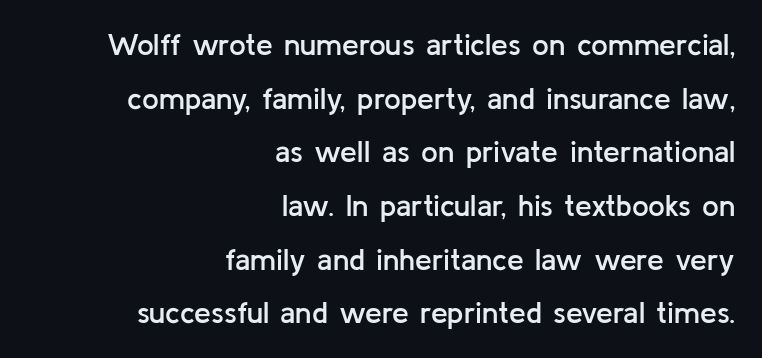
The image shows 30 px semibold sans-serif type, upright; set right-aligned, line spacing 1.79x, normal letter spacing, not underlined; low stroke contrast and a medium x-height.
